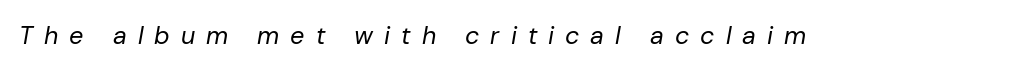
Q: Is the text bold? A: No.
Q: Is the text italic (slanted)? A: Yes, it leans right by about 10 degrees.
Q: Is the text underlined? A: No.
Q: Is the spacing between letters normal or unusually wide? A: Unusually wide.
